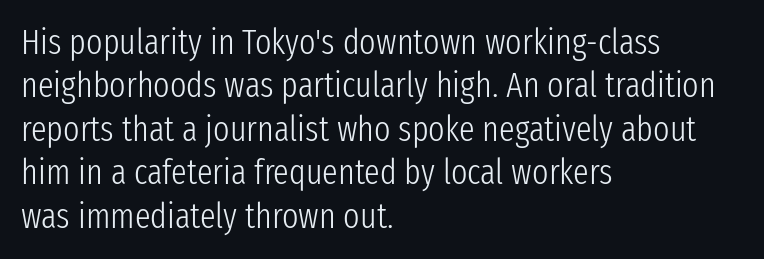
{"serif": "no", "italic": "no", "bold": "no", "weight": "light", "width": "condensed", "stroke_contrast": "low", "x_height": "medium", "monospaced": "no", "underline": "no", "align": "left", "line_spacing_ratio": 1.24, "letter_spacing": "normal", "letter_spacing_em": 0.0, "glyph_px": 35}
